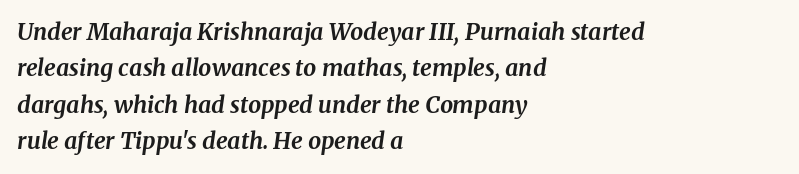
{"italic": "yes", "lean": "right", "slant_degrees": 8, "bold": "yes", "underline": "no", "align": "left", "line_spacing": "normal", "line_spacing_ratio": 1.58, "letter_spacing": "normal", "letter_spacing_em": 0.0, "glyph_px": 23}
